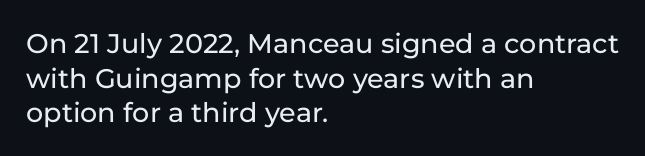
You could call the tracking neutral — neither tight nor loose. Interline gaps are of average width in this sample. The zone under the glyphs is completely vacant. A classic flush-left, rag-right setting is used for this passage. Style check: upright.
